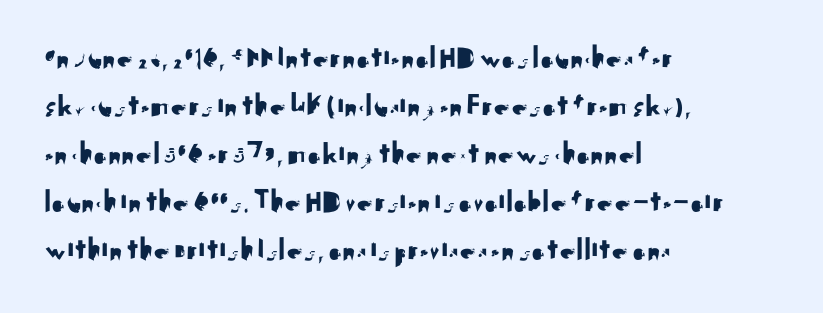
The rendering uses a moderate line-height, typical for paragraphs. The horizontal fit of the characters is conventional and even. Varying glyph widths throughout — classic text-font behaviour. Letters rest on an invisible, unmarked baseline. The lettering holds an erect, upright posture throughout. The font family rendered here belongs to the sans-serif group.
